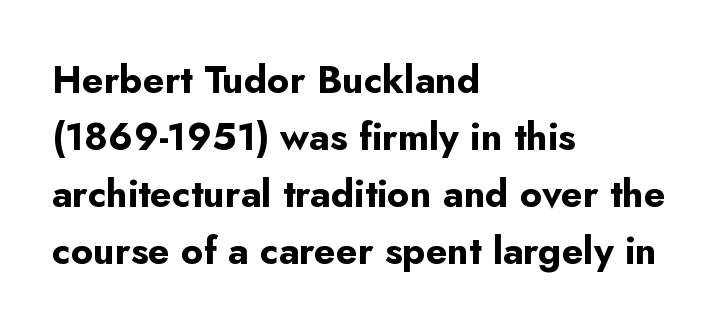
Q: Is the text bold? A: Yes.
Q: Is the text italic (slanted)? A: No, it is upright.
Q: Is the typeface a serif or a sans-serif typeface? A: Sans-serif.
Q: Is the text underlined? A: No.
Q: How is the paragraph aligned? A: Left-aligned.
Q: Is the spacing between letters normal or unusually wide? A: Normal.
Q: Is the spacing between lines tight, normal or loose? A: Normal.
Q: Width (condensed, normal, or wide)? A: Normal.
Q: Stroke contrast? A: Low.
Q: x-height? A: Small.
Q: Monospaced? A: No.
